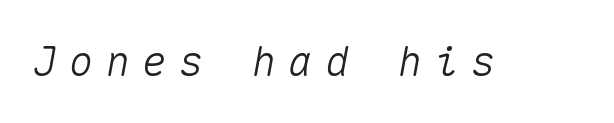
Q: Is the text italic (slanted)? A: Yes, it leans right by about 10 degrees.
Q: Is the text underlined? A: No.
Q: Is the spacing between letters normal or unusually wide? A: Unusually wide.
Q: Width (condensed, normal, or wide)? A: Normal.
Q: Stroke contrast? A: Medium.
Q: x-height? A: Medium.
Q: Monospaced? A: Yes.
